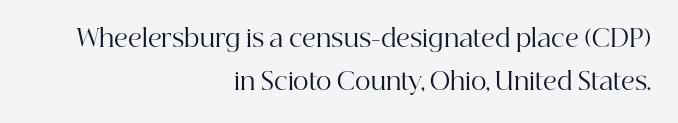
{"italic": "no", "bold": "no", "underline": "no", "align": "right", "line_spacing_ratio": 1.8, "letter_spacing": "normal", "letter_spacing_em": 0.0, "glyph_px": 24}
